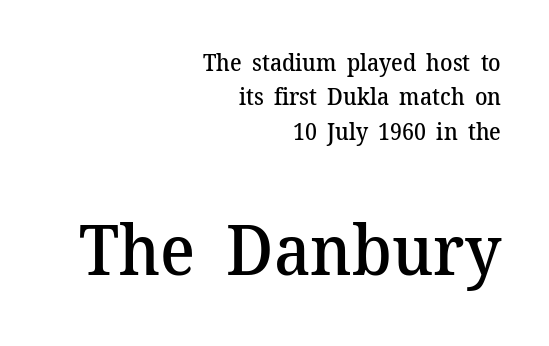
{"serif": "yes", "italic": "no", "bold": "semi", "weight": "semibold", "width": "normal", "stroke_contrast": "medium", "x_height": "medium", "monospaced": "no", "underline": "no", "align": "right", "line_spacing": "normal", "line_spacing_ratio": 1.49, "letter_spacing": "normal", "letter_spacing_em": 0.0, "larger_block": "second", "size_ratio": 3.0, "glyph_px": 69}
